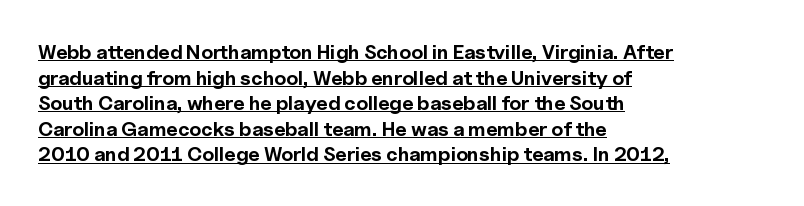
The image shows 20 px bold type, upright; set left-aligned, normal line spacing (1.28x), normal letter spacing, underlined.
